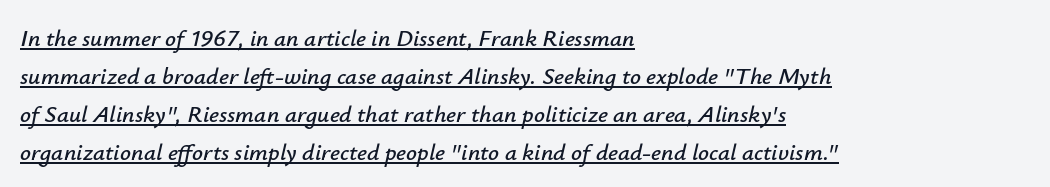
The image shows 24 px text type, italic (leaning right); set left-aligned, normal line spacing (1.58x), normal letter spacing, underlined.
